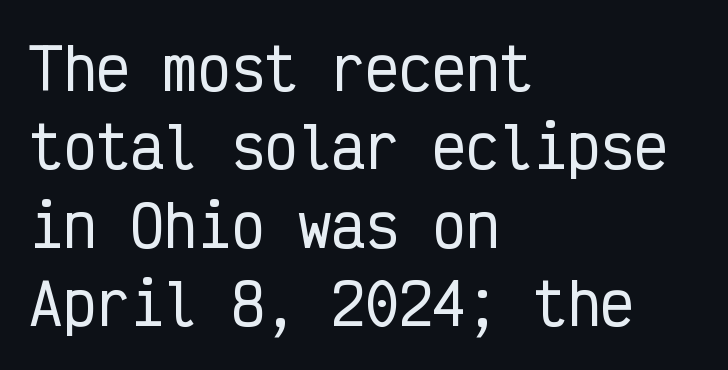
{"serif": "no", "italic": "no", "width": "condensed", "stroke_contrast": "low", "x_height": "medium", "monospaced": "yes", "underline": "no", "align": "left", "line_spacing": "normal", "line_spacing_ratio": 1.4, "letter_spacing": "normal", "letter_spacing_em": 0.0, "glyph_px": 56}
